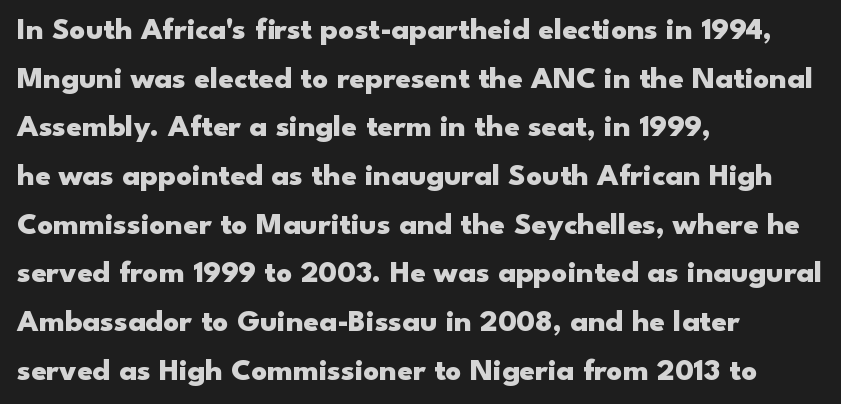
I'd call this a sans setting — the letters go barefoot. How heavy is the stroke? Heavy — this is a bold. Leading: standard. The passage shown is typed in a proportional face where columns would drift. Do the letters lean? They stand straight.
